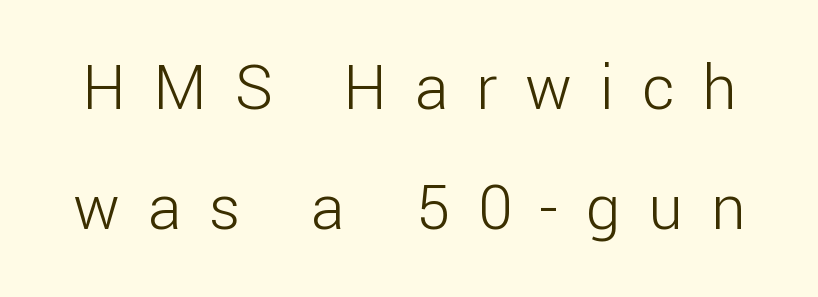
The image shows 62 px light sans-serif type, upright; set loose line spacing (1.94x), unusually wide letter spacing (+0.45 em), not underlined; low stroke contrast and a medium x-height.
